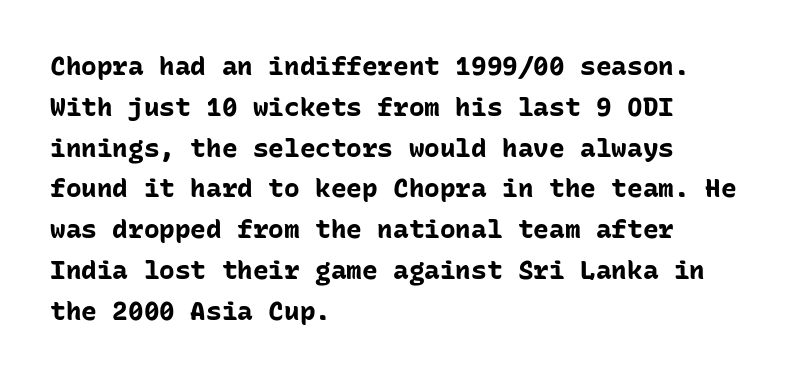
A dark, heavy texture on the line: the type is bold. Characters follow at the spacing the type designer built in. The designer left line spacing at the default. Unmarked baselines from the first word to the last. Posture: vertical.
